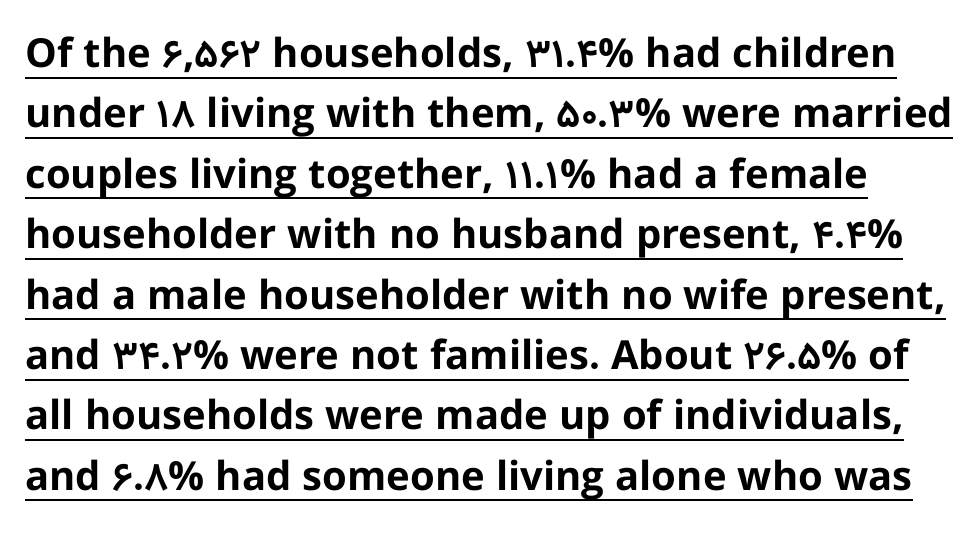
{"serif": "no", "italic": "no", "bold": "yes", "weight": "bold", "width": "normal", "stroke_contrast": "low", "x_height": "medium", "monospaced": "no", "underline": "yes", "line_spacing": "normal", "line_spacing_ratio": 1.51, "letter_spacing": "normal", "letter_spacing_em": 0.0, "glyph_px": 40}
